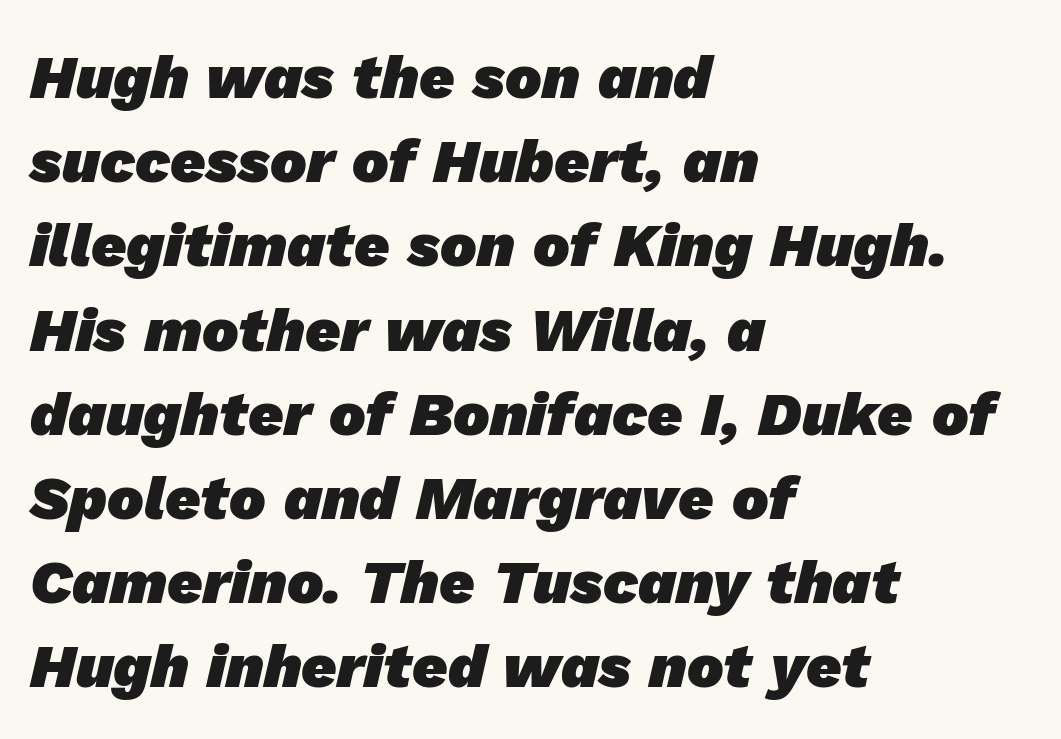
{"serif": "no", "bold": "yes", "weight": "heavy", "width": "normal", "stroke_contrast": "low", "x_height": "medium", "monospaced": "no", "underline": "no", "align": "left", "line_spacing": "normal", "line_spacing_ratio": 1.38, "letter_spacing": "normal", "letter_spacing_em": 0.0, "glyph_px": 61}
